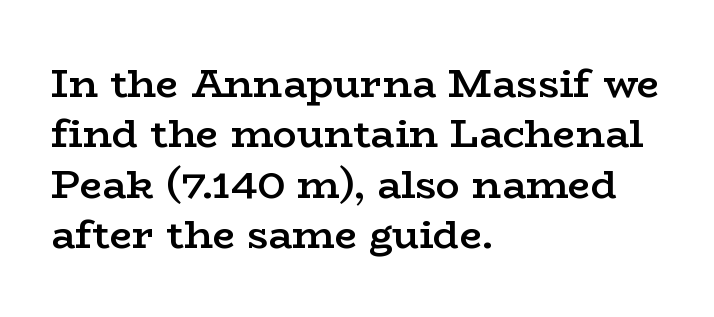
Q: Is the text bold? A: Semi-bold.
Q: Is the text italic (slanted)? A: No, it is upright.
Q: Is the typeface a serif or a sans-serif typeface? A: Serif.
Q: Is the text underlined? A: No.
Q: How is the paragraph aligned? A: Left-aligned.
Q: Is the spacing between letters normal or unusually wide? A: Normal.
Q: Is the spacing between lines tight, normal or loose? A: Normal.
Q: Width (condensed, normal, or wide)? A: Wide.
Q: Stroke contrast? A: Low.
Q: x-height? A: Medium.
Q: Monospaced? A: No.
